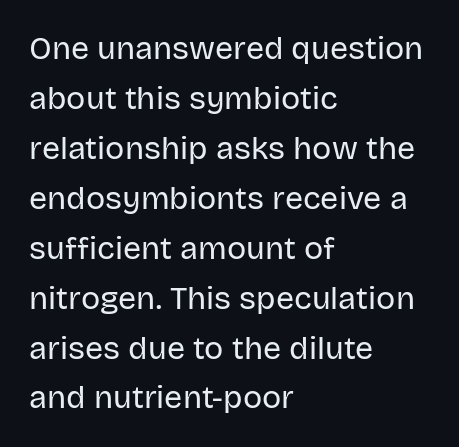
Q: Is the text bold? A: No.
Q: Is the text italic (slanted)? A: No, it is upright.
Q: Is the typeface a serif or a sans-serif typeface? A: Sans-serif.
Q: Is the text underlined? A: No.
Q: How is the paragraph aligned? A: Left-aligned.
Q: Is the spacing between letters normal or unusually wide? A: Normal.
Q: Is the spacing between lines tight, normal or loose? A: Normal.
Q: Width (condensed, normal, or wide)? A: Normal.
Q: Stroke contrast? A: Low.
Q: x-height? A: Large.
Q: Monospaced? A: No.
